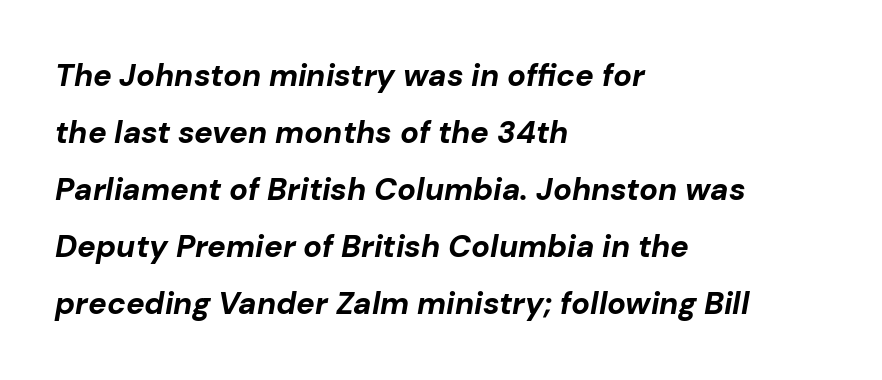
The lettering tilts uniformly, giving the passage an italic look. Is the block centered? No — it sits flush against the left margin. Summary of weight: heavy, a full bold. This sample has the flowing, uneven cadence of proportional lettering. Letters rest on an invisible, unmarked baseline. Students, note that the glyphs here touch the page at normal intervals.
